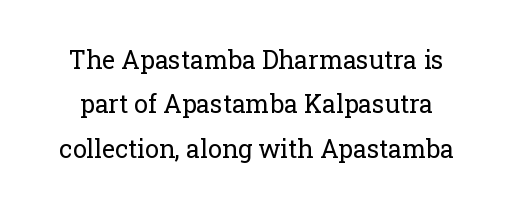
The image shows 25 px text type, upright; set line spacing 1.78x, normal letter spacing, not underlined.
